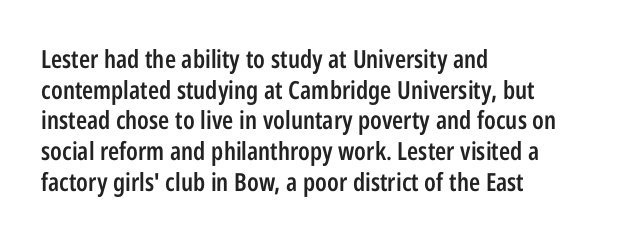
{"italic": "no", "bold": "semi", "underline": "no", "align": "left", "line_spacing_ratio": 1.23, "letter_spacing": "normal", "letter_spacing_em": 0.0, "glyph_px": 25}
